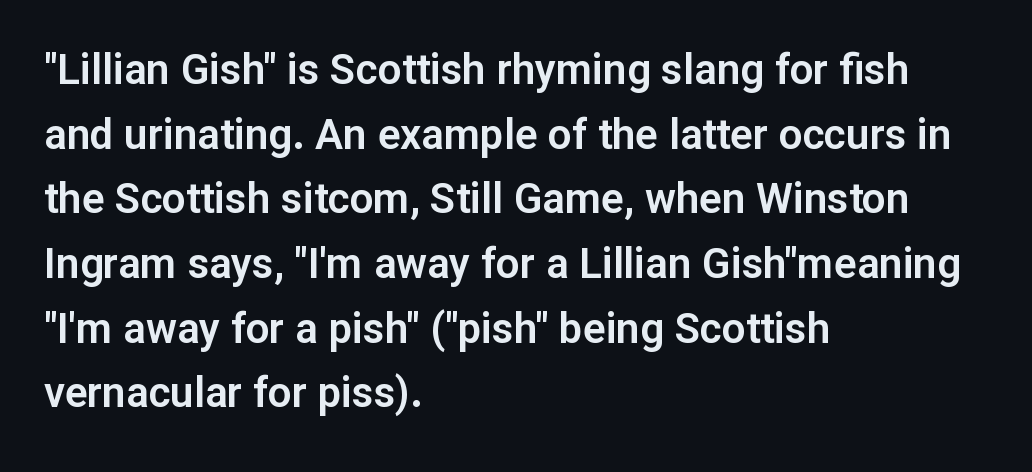
{"serif": "no", "italic": "no", "width": "normal", "stroke_contrast": "low", "x_height": "medium", "monospaced": "no", "underline": "no", "align": "left", "line_spacing": "normal", "line_spacing_ratio": 1.54, "letter_spacing": "normal", "letter_spacing_em": 0.0, "glyph_px": 42}
